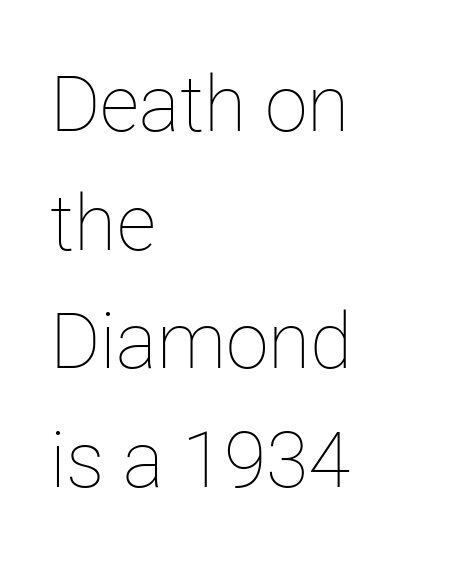
The text block is weighted toward the left margin, trailing off unevenly rightward. Think of a printed novel: that variable character pitch is what you see here. The rendering uses a moderate line-height, typical for paragraphs. These lines keep a tight, regular rhythm from letter to letter. This sample uses an upright cut, with every glyph sitting square on the baseline.
